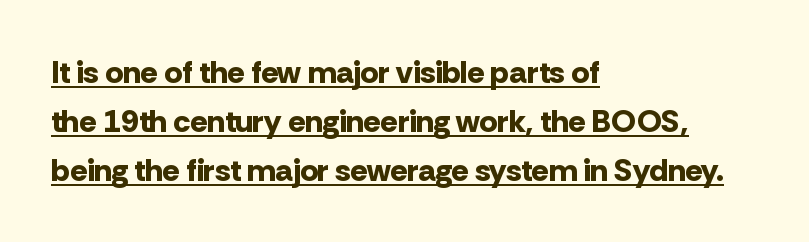
The letters advance in unequal steps, a hallmark of proportional type. Baseline-to-baseline distance is the conventional proportion of letter height. In terms of letterform style, serifs are entirely absent. Is the block centered? No — it sits flush against the left margin.
